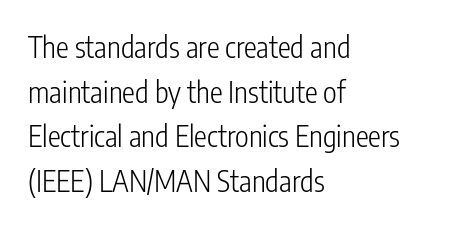
Typeset ragged right — the left edge is the straight one. I'd call this a sans setting — the letters go barefoot. Caption: face not bold, strokes unweighted. The type sits square on the baseline with zero lean. Here the designer chose a conventional face with non-uniform glyph widths. One glance says typical: line gaps are just what's usual.
